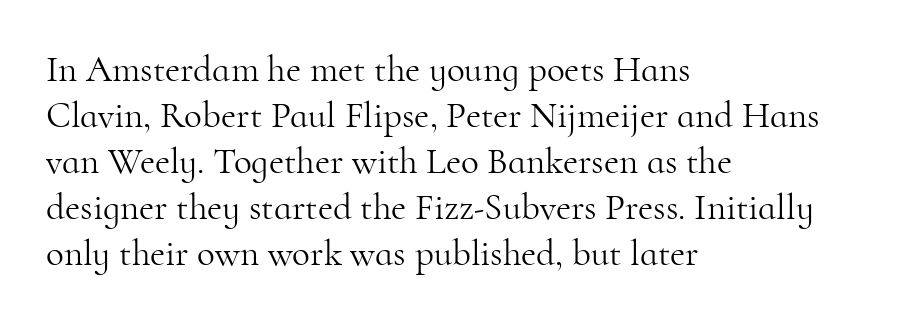
Stems and bowls with no extra thickness — not bold. These lines keep a tight, regular rhythm from letter to letter. Ordinary non-slanted type is in use. The rendering uses natural spacing where letterforms have individual widths.
